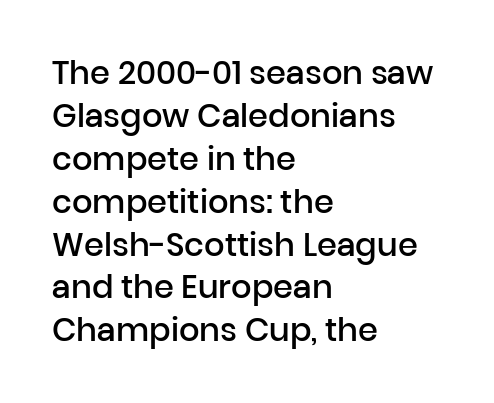
The image shows 32 px semibold sans-serif type, upright; set left-aligned, normal line spacing (1.34x), normal letter spacing, not underlined; low stroke contrast and a medium x-height.
